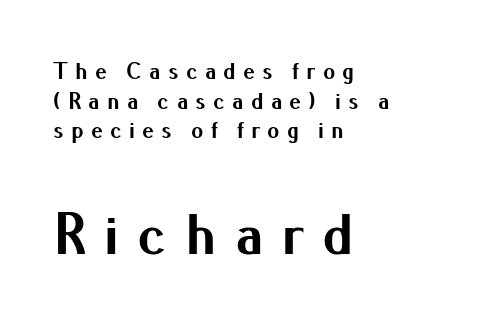
Q: Is the text bold? A: Yes.
Q: Is the text italic (slanted)? A: No, it is upright.
Q: Is the typeface a serif or a sans-serif typeface? A: Sans-serif.
Q: Is the text underlined? A: No.
Q: How is the paragraph aligned? A: Left-aligned.
Q: Is the spacing between letters normal or unusually wide? A: Unusually wide.
Q: Which block of text is set in a larger size, the first (top) or the second (bottom)? A: The second (bottom) one.
Q: Width (condensed, normal, or wide)? A: Normal.
Q: Stroke contrast? A: Medium.
Q: x-height? A: Small.
Q: Monospaced? A: No.
